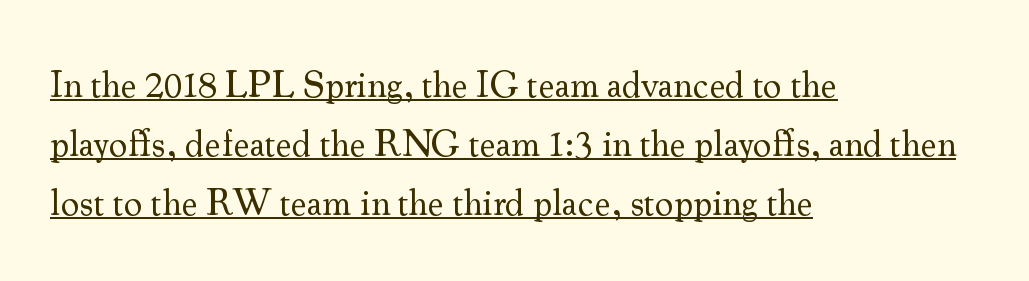
The typeface chosen for these lines features serifs. You can tell it's not italic because the verticals are truly vertical. Layout note: lines flush left. Honestly, the letter spacing is just normal — you wouldn't notice it.
